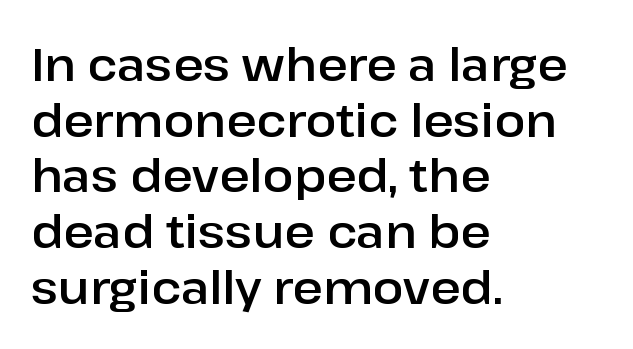
Q: Is the text italic (slanted)? A: No, it is upright.
Q: Is the typeface a serif or a sans-serif typeface? A: Sans-serif.
Q: Is the text underlined? A: No.
Q: How is the paragraph aligned? A: Left-aligned.
Q: Is the spacing between letters normal or unusually wide? A: Normal.
Q: Width (condensed, normal, or wide)? A: Normal.
Q: Stroke contrast? A: Low.
Q: x-height? A: Medium.
Q: Monospaced? A: No.
